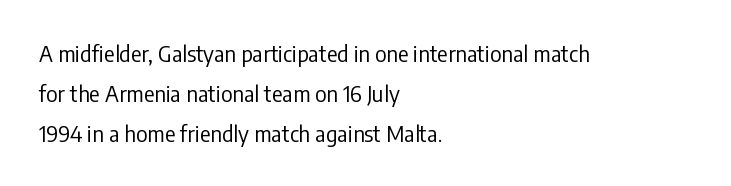
Q: Is the text bold? A: No.
Q: Is the text italic (slanted)? A: No, it is upright.
Q: Is the text underlined? A: No.
Q: How is the paragraph aligned? A: Left-aligned.
Q: Is the spacing between letters normal or unusually wide? A: Normal.
